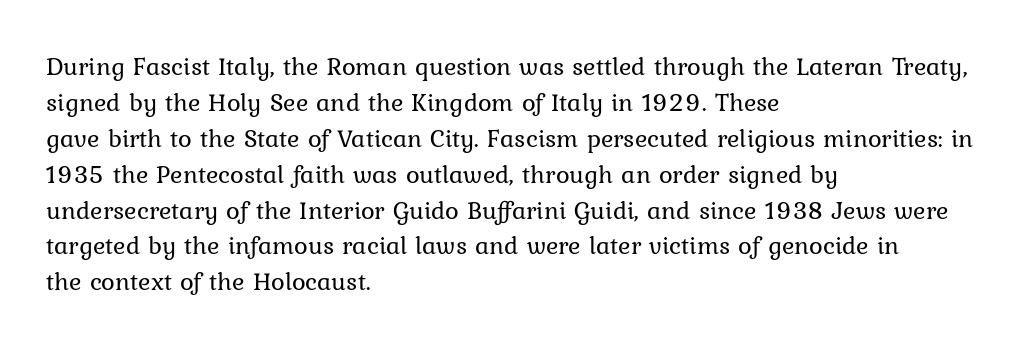
The image shows 26 px text type, upright; set left-aligned, normal line spacing (1.38x), normal letter spacing, not underlined.
